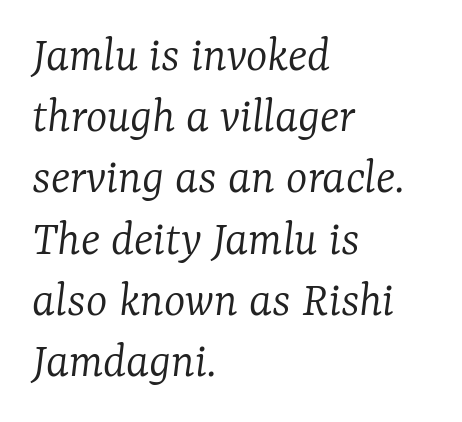
{"serif": "yes", "italic": "yes", "lean": "right", "slant_degrees": 7, "bold": "no", "weight": "light", "width": "normal", "stroke_contrast": "low", "x_height": "medium", "monospaced": "no", "underline": "no", "align": "left", "line_spacing_ratio": 1.2, "letter_spacing": "normal", "letter_spacing_em": 0.0, "glyph_px": 51}
